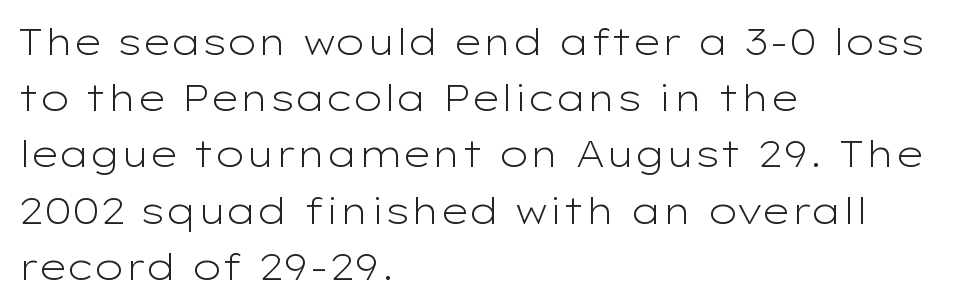
{"serif": "no", "italic": "no", "bold": "no", "weight": "light", "width": "wide", "stroke_contrast": "low", "x_height": "medium", "monospaced": "no", "underline": "no", "align": "left", "line_spacing": "normal", "line_spacing_ratio": 1.52, "letter_spacing": "normal", "letter_spacing_em": 0.0, "glyph_px": 37}
